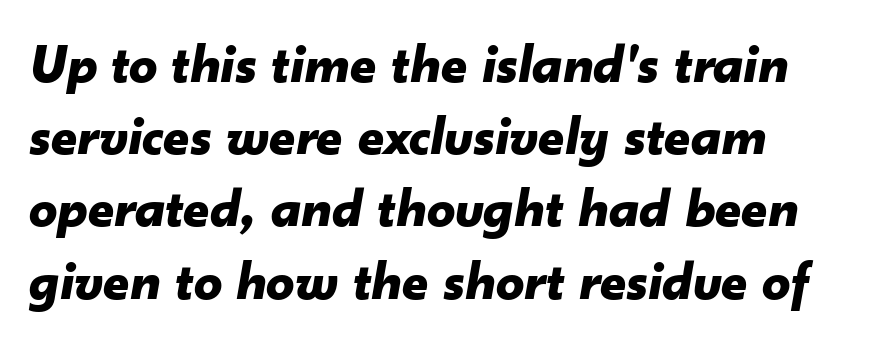
Reading down the column, the eye jumps a familiar distance to each next line. Does the weight exceed regular? Yes, all the way to bold. Caption: standard tracking, unaltered. All the whitespace from short lines collects on the right. Underlining? Definitely not there. Note the varied advance widths — an 'i' is clearly narrower than an 'm'.
